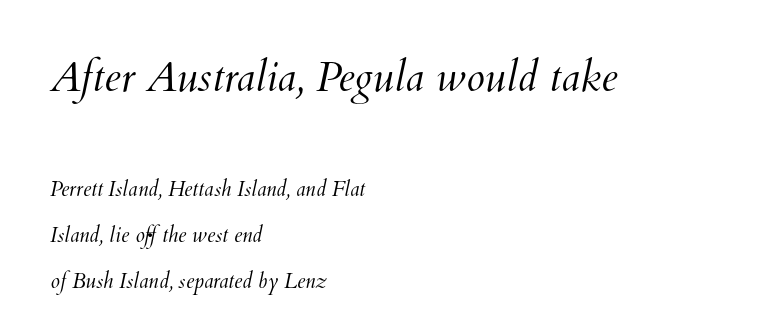
The image shows 42 px light type; set left-aligned, loose line spacing (2.18x), normal letter spacing, not underlined; the first (top) block is 2.0x larger; medium stroke contrast and a small x-height.
